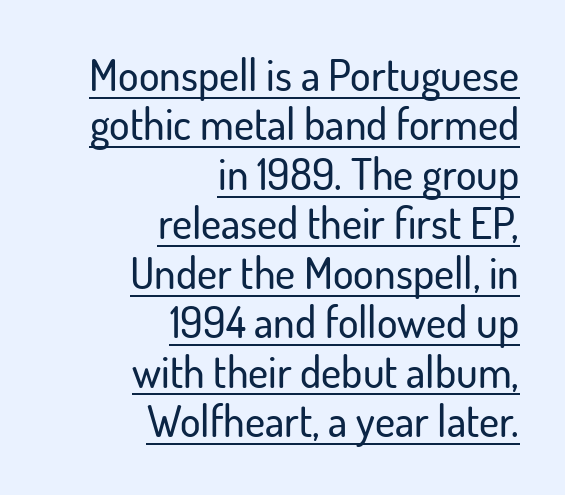
The image shows 43 px sans-serif type, upright; set right-aligned, tight line spacing (1.15x), normal letter spacing, underlined; low stroke contrast and a small x-height.
